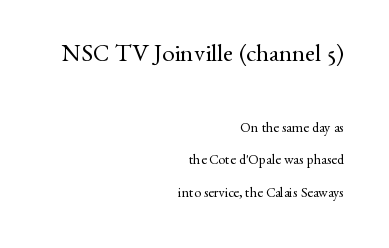
{"italic": "no", "bold": "no", "underline": "no", "align": "right", "line_spacing": "loose", "line_spacing_ratio": 2.32, "letter_spacing": "normal", "letter_spacing_em": 0.0, "larger_block": "first", "size_ratio": 1.79, "glyph_px": 25}
